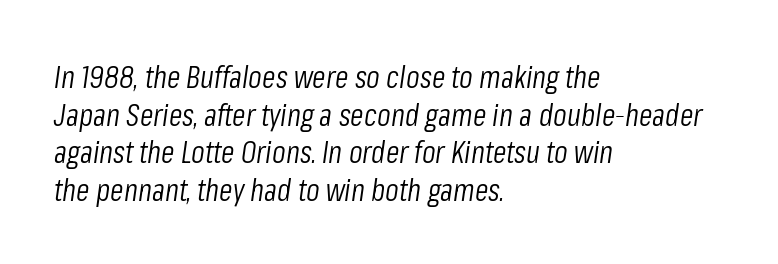
{"italic": "yes", "lean": "right", "slant_degrees": 8, "bold": "no", "weight": "light", "width": "condensed", "stroke_contrast": "low", "x_height": "medium", "monospaced": "no", "underline": "no", "align": "left", "line_spacing_ratio": 1.21, "letter_spacing": "normal", "letter_spacing_em": 0.0, "glyph_px": 31}
